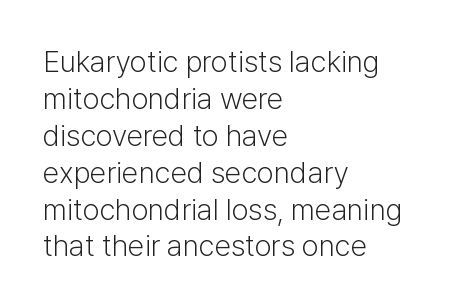
{"serif": "no", "italic": "no", "bold": "no", "weight": "light", "width": "normal", "stroke_contrast": "low", "x_height": "medium", "monospaced": "no", "underline": "no", "align": "left", "line_spacing_ratio": 1.23, "letter_spacing": "normal", "letter_spacing_em": 0.0, "glyph_px": 30}
